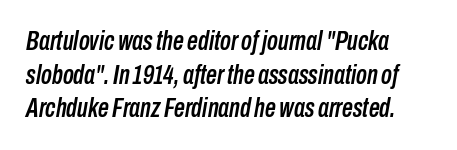
Visually the block forms a straight wall on the left and a jagged coastline on the right. Reading down the column, the eye jumps a familiar distance to each next line. The gap between lines stays unmarked. Tracking here is standard; glyphs follow each other at the usual distance.
